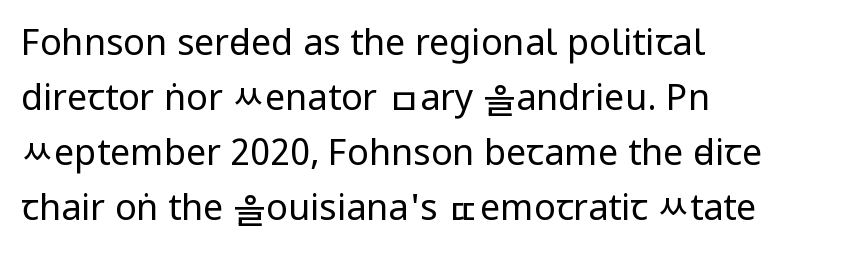
The image shows 36 px regular-weight, condensed sans-serif type, upright; set left-aligned, normal line spacing (1.53x), normal letter spacing, not underlined; low stroke contrast and a large x-height.
